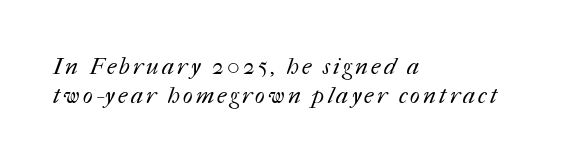
Q: Is the text bold? A: No.
Q: Is the text underlined? A: No.
Q: How is the paragraph aligned? A: Left-aligned.
Q: Is the spacing between lines tight, normal or loose? A: Normal.
